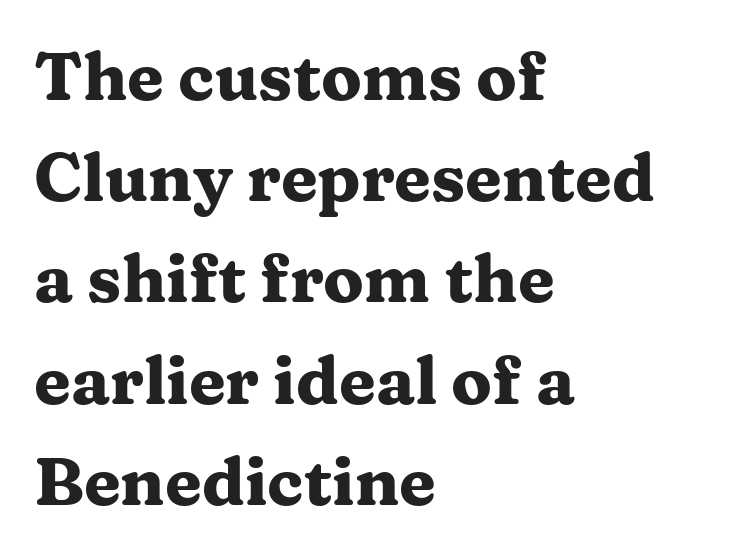
Q: Is the text bold? A: Yes.
Q: Is the text italic (slanted)? A: No, it is upright.
Q: Is the typeface a serif or a sans-serif typeface? A: Serif.
Q: Is the text underlined? A: No.
Q: How is the paragraph aligned? A: Left-aligned.
Q: Is the spacing between letters normal or unusually wide? A: Normal.
Q: Is the spacing between lines tight, normal or loose? A: Normal.
Q: Width (condensed, normal, or wide)? A: Wide.
Q: Stroke contrast? A: Medium.
Q: x-height? A: Medium.
Q: Monospaced? A: No.
